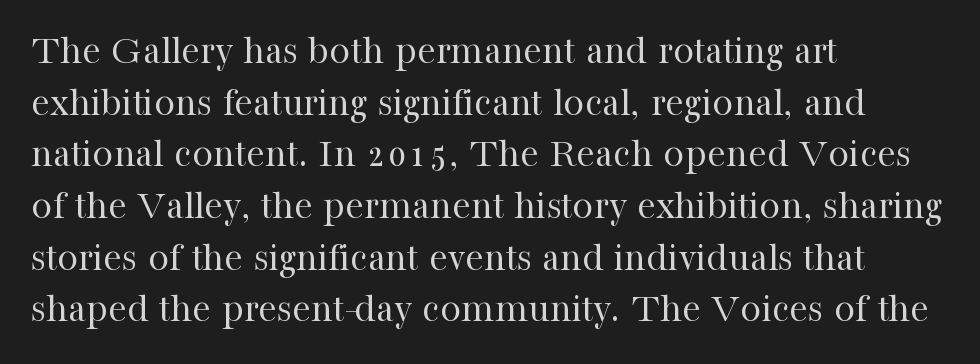
Spacing verdict: proportional, widths tailored to each character. Is this a sans? No — the strokes have serifs. Look at the tracking — it's just the regular setting, nothing added. Bare-footed words on every line.
